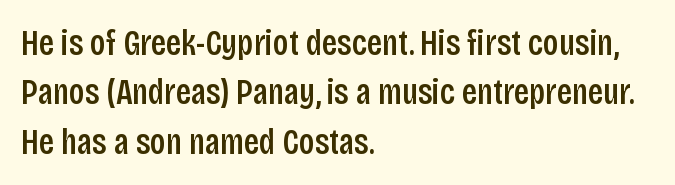
Any mark beneath the type? The region is blank. Quick note: not italic, upright. Interline gaps are of average width in this sample. Every row of glyphs begins at an identical x-position on the left.
